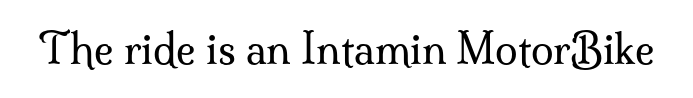
{"serif": "yes", "italic": "no", "bold": "no", "weight": "regular", "width": "normal", "stroke_contrast": "medium", "x_height": "small", "monospaced": "no", "underline": "no", "letter_spacing": "normal", "letter_spacing_em": 0.0, "glyph_px": 41}
